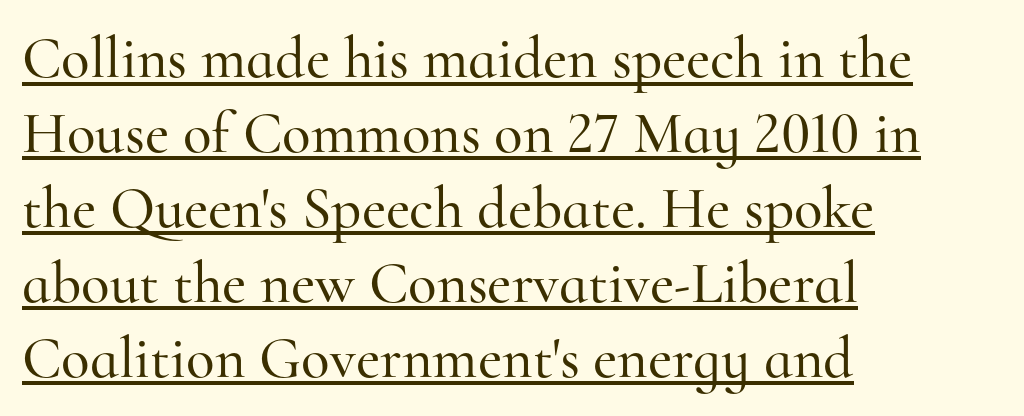
These characters rest on top of a visible drawn line. Horizontally, the lines are justified to the leading edge only. The face used here is proportionally spaced, like ordinary book or web type. The face used here is rendered with its standard letterfit. Quick note: not italic, upright. Regular leading.
